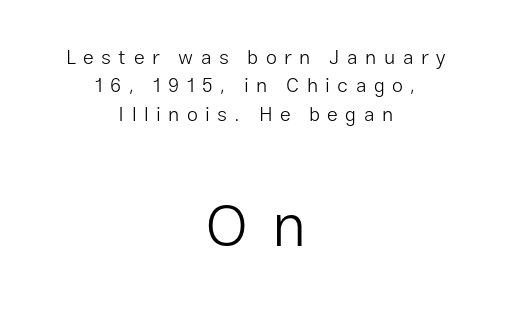
This is sans-serif lettering, the kind often seen on screens and signage. Is there much room between lines? A standard amount, neither cramped nor airy. The weight tops out at a normal text grade. Looks like regular typesetting: each glyph gets only the width it needs. The specimen reads as upright at a glance.
